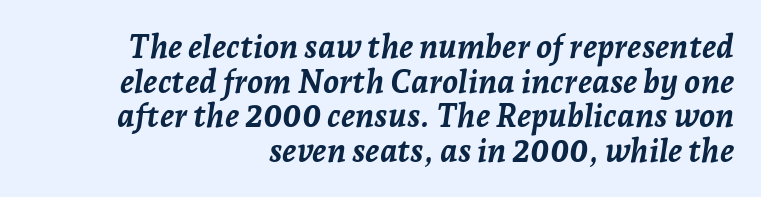
Q: Is the text bold? A: Yes.
Q: Is the text italic (slanted)? A: Yes, it leans right by about 7 degrees.
Q: Is the text underlined? A: No.
Q: How is the paragraph aligned? A: Right-aligned.
Q: Is the spacing between letters normal or unusually wide? A: Normal.
Q: Is the spacing between lines tight, normal or loose? A: Tight.
Q: Width (condensed, normal, or wide)? A: Normal.
Q: Stroke contrast? A: Low.
Q: x-height? A: Medium.
Q: Monospaced? A: No.
